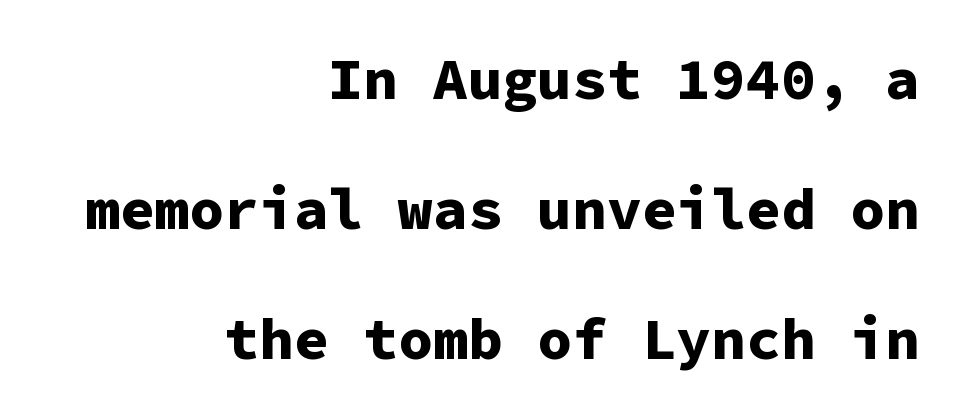
The image shows 58 px bold sans-serif type, upright, monospaced; set right-aligned, loose line spacing (2.24x), normal letter spacing, not underlined; low stroke contrast and a medium x-height.
